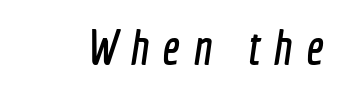
Q: Is the typeface a serif or a sans-serif typeface? A: Sans-serif.
Q: Is the text underlined? A: No.
Q: Is the spacing between letters normal or unusually wide? A: Unusually wide.
Q: Width (condensed, normal, or wide)? A: Condensed.
Q: x-height? A: Medium.
Q: Monospaced? A: No.
